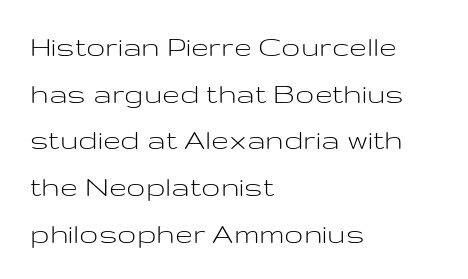
Q: Is the text bold? A: No.
Q: Is the text italic (slanted)? A: No, it is upright.
Q: Is the typeface a serif or a sans-serif typeface? A: Sans-serif.
Q: Is the text underlined? A: No.
Q: How is the paragraph aligned? A: Left-aligned.
Q: Is the spacing between letters normal or unusually wide? A: Normal.
Q: Is the spacing between lines tight, normal or loose? A: Normal.
Q: Width (condensed, normal, or wide)? A: Wide.
Q: Stroke contrast? A: Low.
Q: x-height? A: Medium.
Q: Monospaced? A: No.
